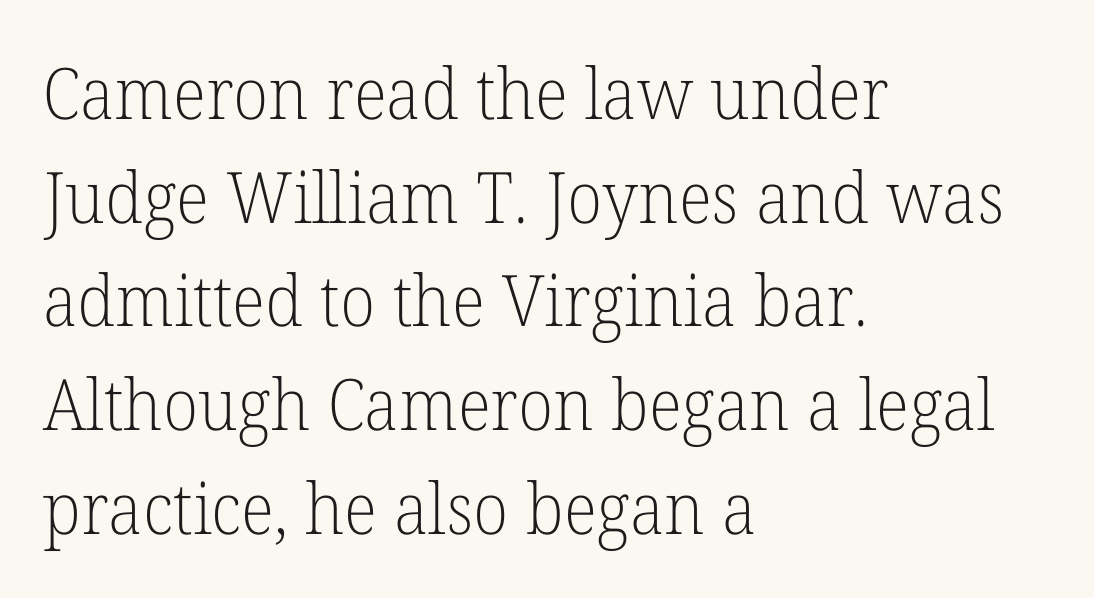
Q: Is the text bold? A: No.
Q: Is the text italic (slanted)? A: No, it is upright.
Q: Is the typeface a serif or a sans-serif typeface? A: Serif.
Q: Is the text underlined? A: No.
Q: How is the paragraph aligned? A: Left-aligned.
Q: Is the spacing between letters normal or unusually wide? A: Normal.
Q: Is the spacing between lines tight, normal or loose? A: Normal.
Q: Width (condensed, normal, or wide)? A: Normal.
Q: Stroke contrast? A: Low.
Q: x-height? A: Medium.
Q: Monospaced? A: No.
